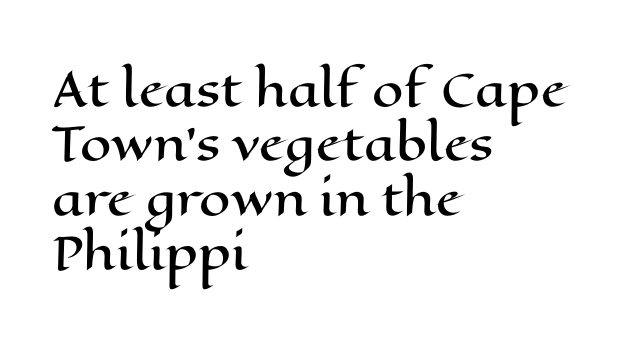
The image shows 45 px wide type, upright; set left-aligned, line spacing 1.21x, normal letter spacing, not underlined; high stroke contrast and a medium x-height.
